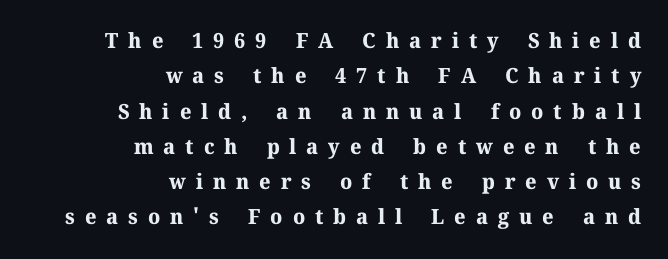
The image shows 21 px bold type, upright; set right-aligned, normal line spacing (1.68x), unusually wide letter spacing (+0.47 em), not underlined.
